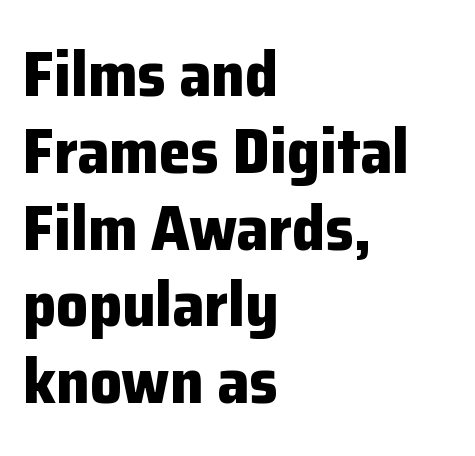
Q: Is the text bold? A: Yes.
Q: Is the text italic (slanted)? A: No, it is upright.
Q: Is the typeface a serif or a sans-serif typeface? A: Sans-serif.
Q: Is the text underlined? A: No.
Q: How is the paragraph aligned? A: Left-aligned.
Q: Is the spacing between letters normal or unusually wide? A: Normal.
Q: Width (condensed, normal, or wide)? A: Normal.
Q: Stroke contrast? A: Low.
Q: x-height? A: Medium.
Q: Monospaced? A: No.
